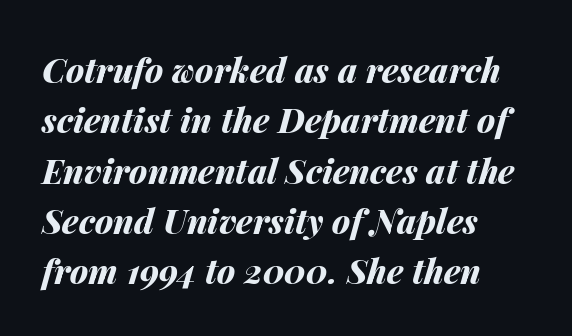
{"italic": "yes", "lean": "right", "slant_degrees": 14, "bold": "yes", "weight": "bold", "width": "normal", "stroke_contrast": "medium", "x_height": "medium", "monospaced": "no", "underline": "no", "align": "left", "line_spacing": "normal", "line_spacing_ratio": 1.48, "letter_spacing": "normal", "letter_spacing_em": 0.0, "glyph_px": 34}
